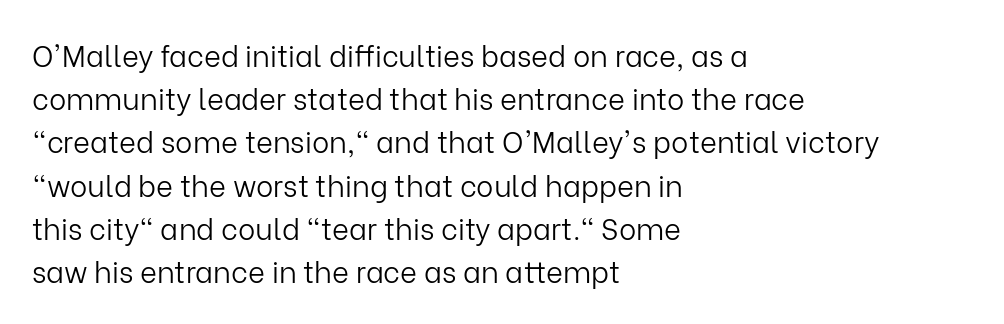
{"serif": "no", "italic": "no", "bold": "no", "weight": "light", "width": "normal", "stroke_contrast": "low", "x_height": "medium", "monospaced": "no", "underline": "no", "align": "left", "line_spacing": "normal", "line_spacing_ratio": 1.49, "letter_spacing": "normal", "letter_spacing_em": 0.0, "glyph_px": 29}
